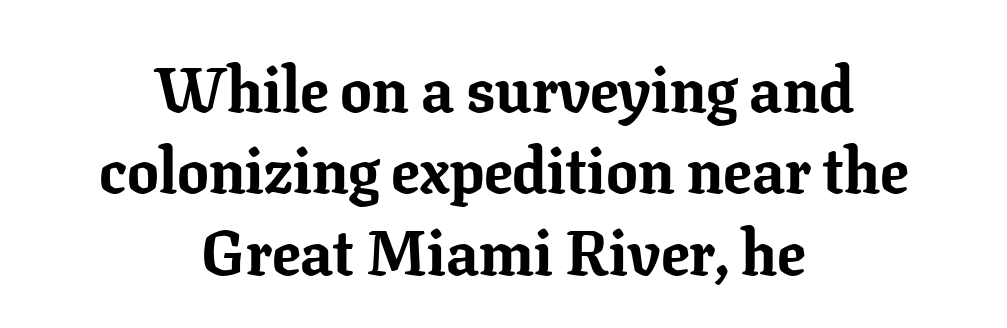
{"serif": "yes", "italic": "no", "bold": "yes", "weight": "bold", "width": "normal", "stroke_contrast": "low", "x_height": "medium", "monospaced": "no", "underline": "no", "align": "center", "line_spacing": "normal", "line_spacing_ratio": 1.29, "letter_spacing": "normal", "letter_spacing_em": 0.0, "glyph_px": 63}
